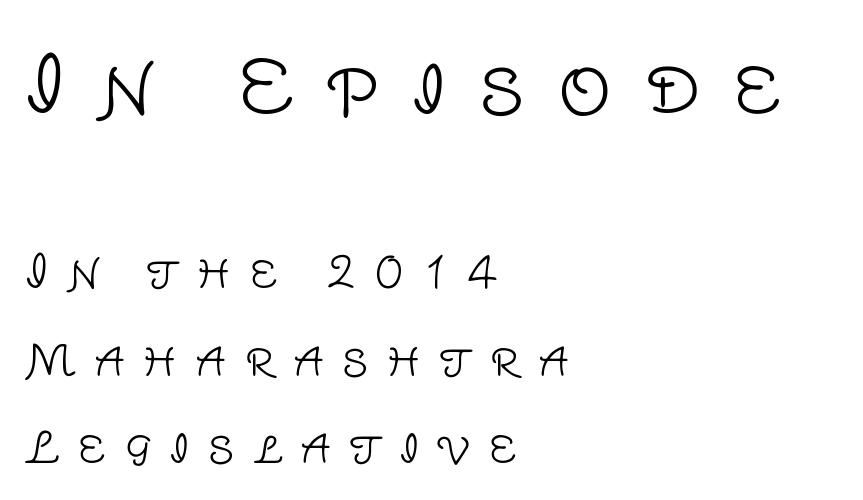
Think of a printed novel: that variable character pitch is what you see here. Line beginnings align vertically; line endings do not. Scale decreases going downward across the two blocks. Summary of vertical rhythm: relaxed, with wide interline spacing. Regarding serifs, this sample does without them.
